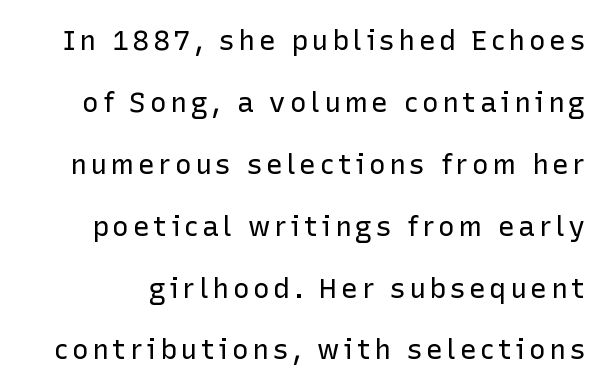
The image shows 28 px regular-weight sans-serif type, upright; set loose line spacing (2.21x), not underlined; low stroke contrast and a medium x-height.
